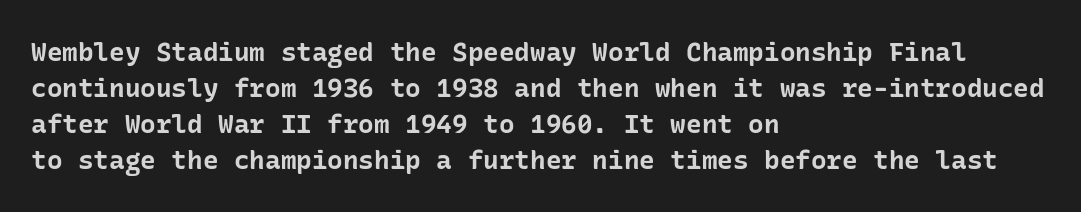
Clear beneath every line of the passage. The typography opts for an upright posture over an oblique one. Evenly set lines give the paragraph a standard silhouette. Standard letterfit; no display-style spreading of the glyphs. The compositor pushed each line to the left boundary.
